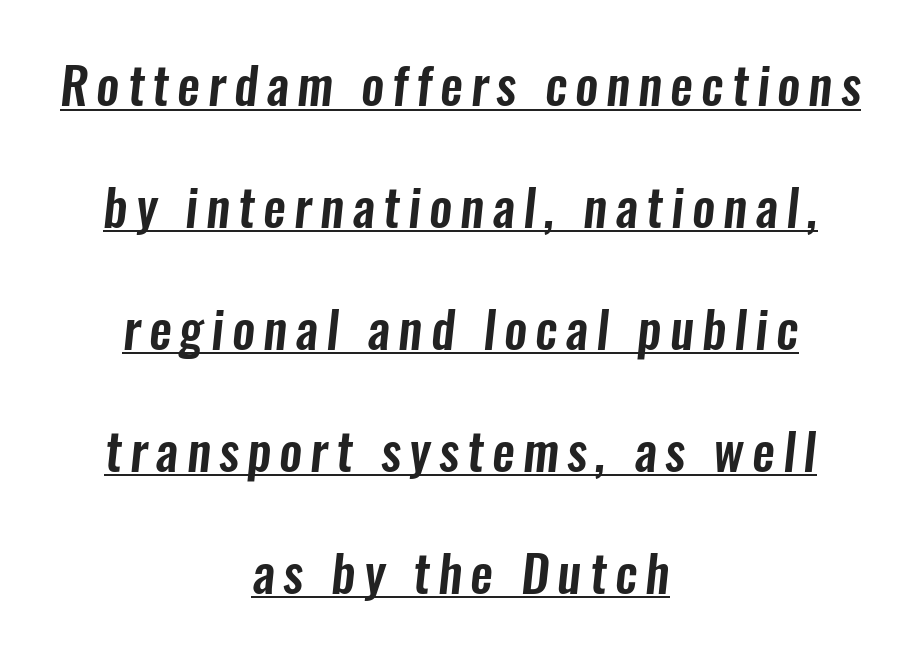
The image shows 51 px condensed sans-serif type; set centered, loose line spacing (2.39x), underlined; low stroke contrast and a medium x-height.
